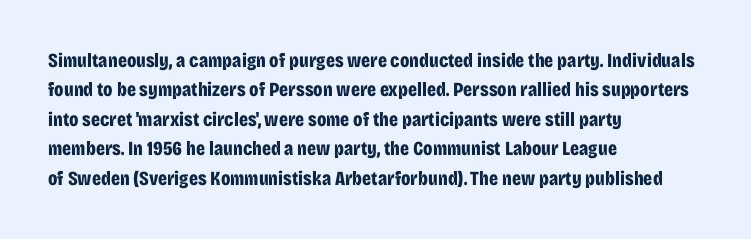
Q: Is the text bold? A: Yes.
Q: Is the text italic (slanted)? A: No, it is upright.
Q: Is the text underlined? A: No.
Q: How is the paragraph aligned? A: Left-aligned.
Q: Is the spacing between letters normal or unusually wide? A: Normal.
Q: Is the spacing between lines tight, normal or loose? A: Normal.
